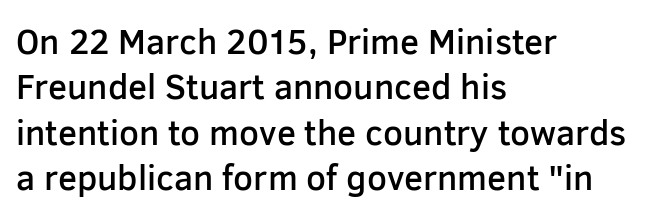
The axis of the letterforms is exactly vertical. Honestly, the row spacing looks completely unremarkable. In terms of letterspacing, this is plain default setting. As a designer I'd log this as weight 600, semibold. The text was rendered using a sans face with plain stroke endings. The text block is weighted toward the left margin, trailing off unevenly rightward.
